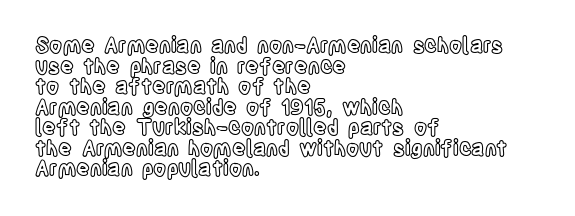
{"italic": "no", "underline": "no", "align": "left", "line_spacing": "tight", "line_spacing_ratio": 0.98, "letter_spacing": "normal", "letter_spacing_em": 0.0, "glyph_px": 21}
